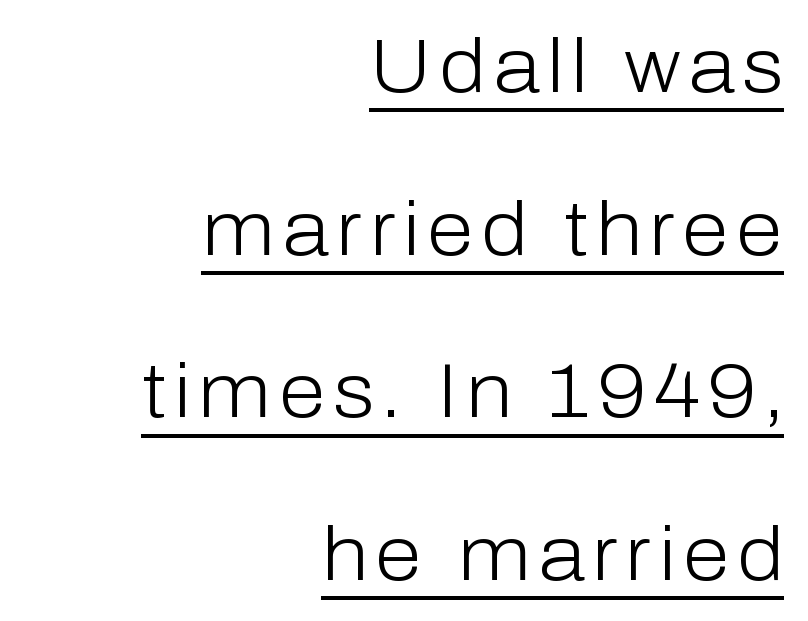
The image shows 76 px light sans-serif type, upright; set right-aligned, loose line spacing (2.14x), underlined; low stroke contrast and a medium x-height.
